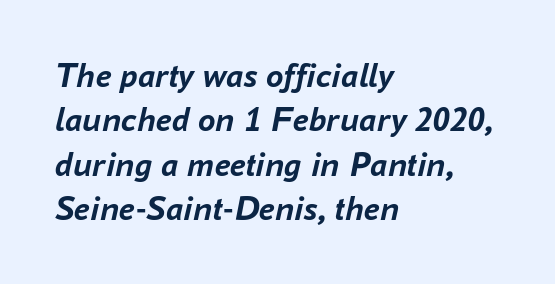
The image shows 35 px semibold type, italic (leaning right); set left-aligned, normal line spacing (1.27x), normal letter spacing, not underlined; low stroke contrast and a medium x-height.
